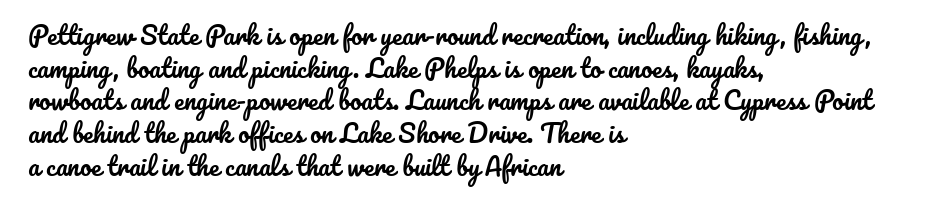
Q: Is the text italic (slanted)? A: Yes.
Q: Is the text underlined? A: No.
Q: How is the paragraph aligned? A: Left-aligned.
Q: Is the spacing between letters normal or unusually wide? A: Normal.
Q: Is the spacing between lines tight, normal or loose? A: Normal.
